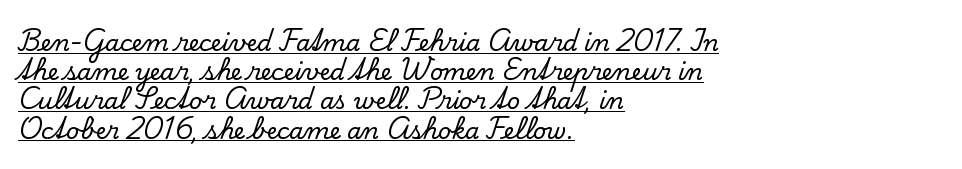
The image shows 23 px text type; set left-aligned, normal line spacing (1.27x), normal letter spacing, underlined.
